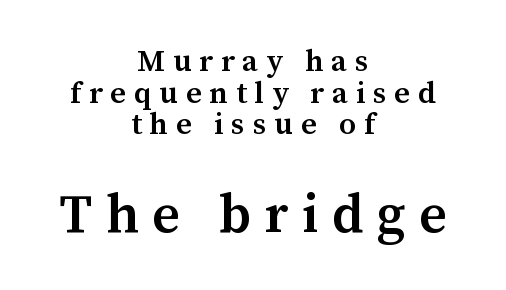
Descenders hang freely into open space. The block sitting lower on the canvas is the one with enlarged characters. This rendering uses center alignment, leaving both contours irregular but symmetric. Notice how the stems are strictly vertical — no italics here. Think of a printed novel: that variable character pitch is what you see here. Examine the stroke ends and you'll spot serifs.
